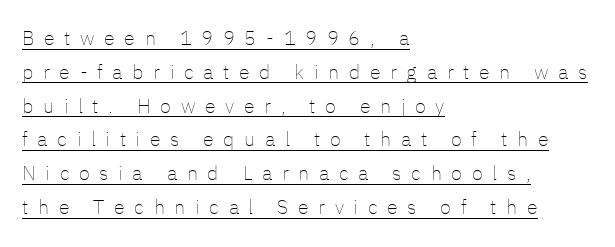
{"italic": "no", "bold": "no", "underline": "yes", "align": "left", "line_spacing": "normal", "line_spacing_ratio": 1.69, "letter_spacing": "wide", "letter_spacing_em": 0.48, "glyph_px": 20}
